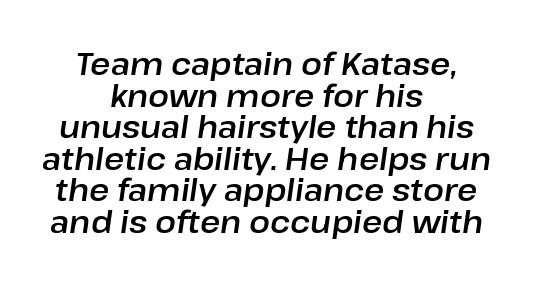
The image shows 31 px text type, italic (leaning right); set centered, tight line spacing (1.02x), normal letter spacing, not underlined; low stroke contrast and a medium x-height.
